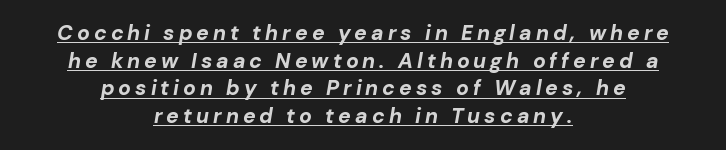
Q: Is the text bold? A: Yes.
Q: Is the text italic (slanted)? A: Yes, it leans right by about 10 degrees.
Q: Is the text underlined? A: Yes.
Q: How is the paragraph aligned? A: Centered.
Q: Is the spacing between lines tight, normal or loose? A: Normal.
